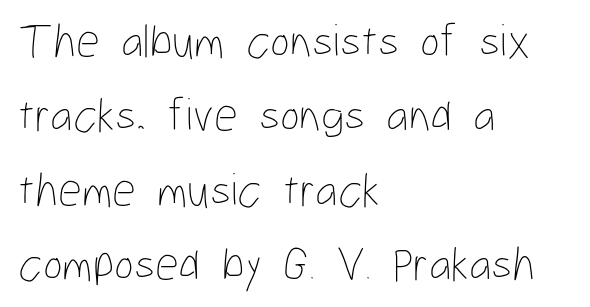
The image shows 47 px thin, condensed type, upright; set left-aligned, normal line spacing (1.58x), normal letter spacing, not underlined; low stroke contrast and a medium x-height.
